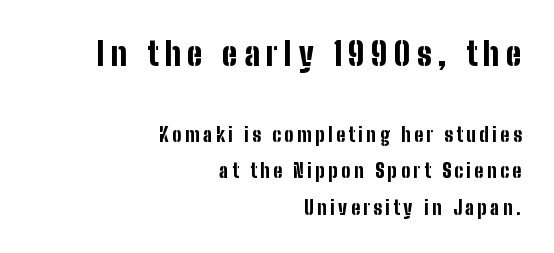
{"serif": "no", "italic": "no", "bold": "yes", "weight": "bold", "width": "condensed", "stroke_contrast": "low", "x_height": "medium", "monospaced": "no", "underline": "no", "align": "right", "line_spacing": "loose", "line_spacing_ratio": 1.92, "larger_block": "first", "size_ratio": 1.74, "glyph_px": 33}
